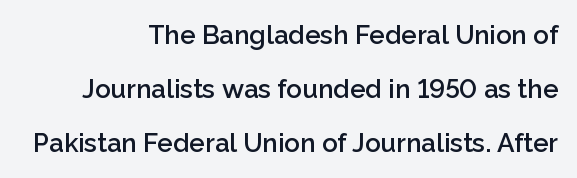
Q: Is the text bold? A: Semi-bold.
Q: Is the text italic (slanted)? A: No, it is upright.
Q: Is the text underlined? A: No.
Q: How is the paragraph aligned? A: Right-aligned.
Q: Is the spacing between letters normal or unusually wide? A: Normal.
Q: Is the spacing between lines tight, normal or loose? A: Loose.
